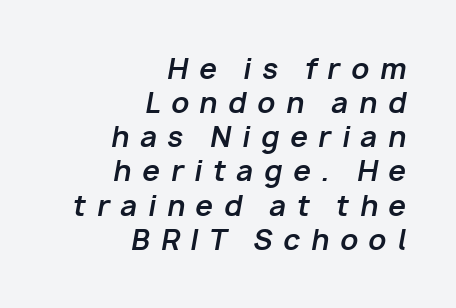
Q: Is the text bold? A: Yes.
Q: Is the text italic (slanted)? A: Yes, it leans right by about 10 degrees.
Q: Is the text underlined? A: No.
Q: How is the paragraph aligned? A: Right-aligned.
Q: Is the spacing between letters normal or unusually wide? A: Unusually wide.
Q: Width (condensed, normal, or wide)? A: Normal.
Q: Stroke contrast? A: Low.
Q: x-height? A: Medium.
Q: Monospaced? A: No.
